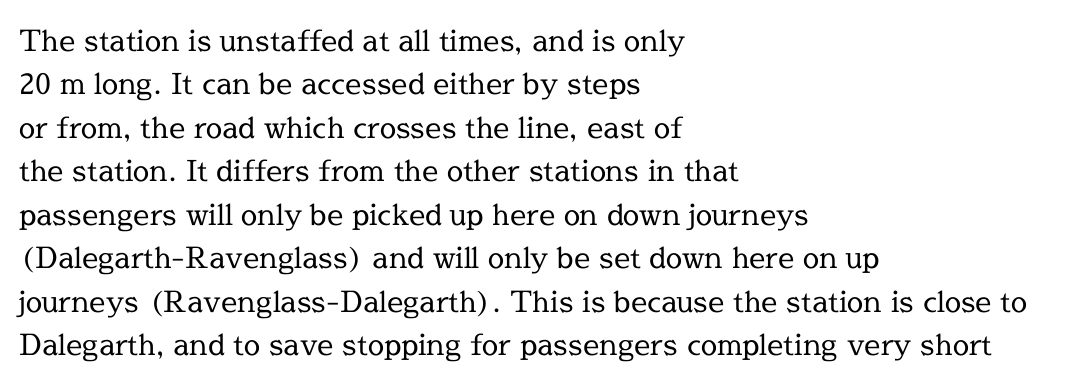
The image shows 29 px regular-weight serif type, upright; set left-aligned, normal line spacing (1.5x), normal letter spacing, not underlined; a medium x-height.
